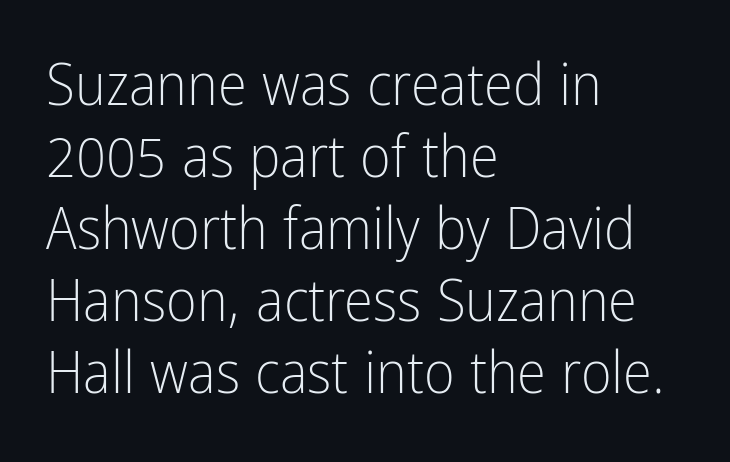
The image shows 59 px light, condensed sans-serif type, upright; set left-aligned, line spacing 1.22x, normal letter spacing, not underlined; low stroke contrast and a medium x-height.
